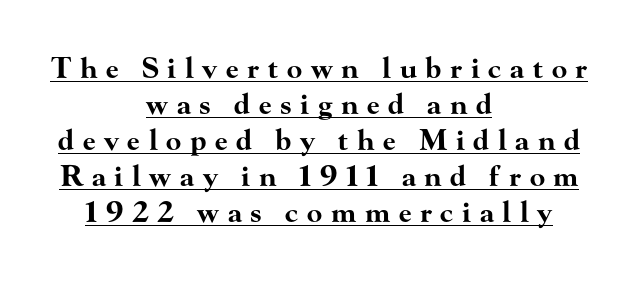
Q: Is the text bold? A: Yes.
Q: Is the text italic (slanted)? A: No, it is upright.
Q: Is the typeface a serif or a sans-serif typeface? A: Serif.
Q: Is the text underlined? A: Yes.
Q: How is the paragraph aligned? A: Centered.
Q: Is the spacing between letters normal or unusually wide? A: Unusually wide.
Q: Is the spacing between lines tight, normal or loose? A: Normal.
Q: Width (condensed, normal, or wide)? A: Wide.
Q: Stroke contrast? A: High.
Q: x-height? A: Small.
Q: Monospaced? A: No.
